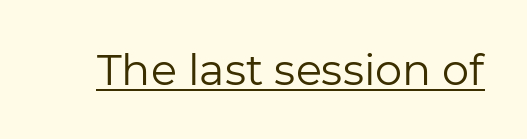
The image shows 43 px regular-weight sans-serif type, upright; set normal letter spacing, underlined; low stroke contrast and a medium x-height.
